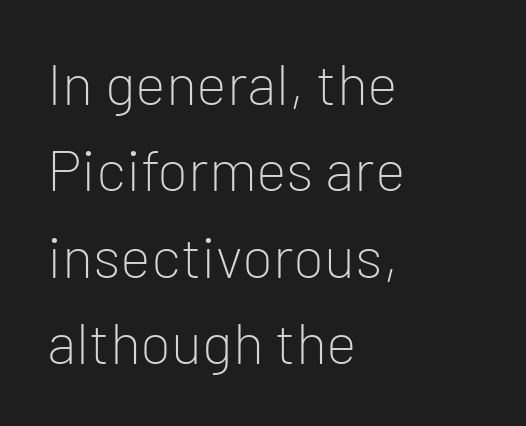
The image shows 58 px light sans-serif type, upright; set left-aligned, normal line spacing (1.49x), normal letter spacing, not underlined; low stroke contrast and a medium x-height.
